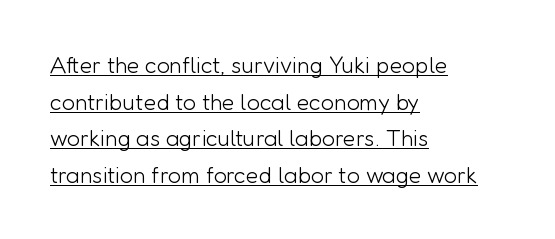
Regarding leading, the lines here are spaced in the standard way. Observe the ordinary spacing: letters are neighbours, not strangers. Weight: regular or lighter. The specimen includes a rule beneath the text block's lines. These lines were composed using upright roman letters.
